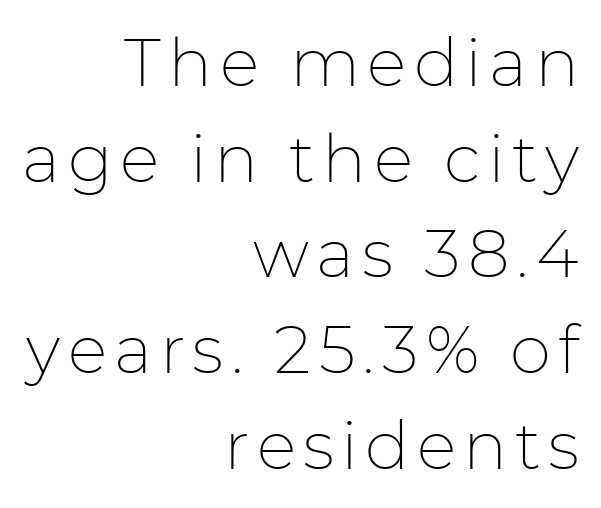
{"serif": "no", "italic": "no", "bold": "no", "weight": "thin", "width": "normal", "stroke_contrast": "low", "x_height": "medium", "monospaced": "no", "underline": "no", "align": "right", "line_spacing": "normal", "line_spacing_ratio": 1.45, "glyph_px": 66}
